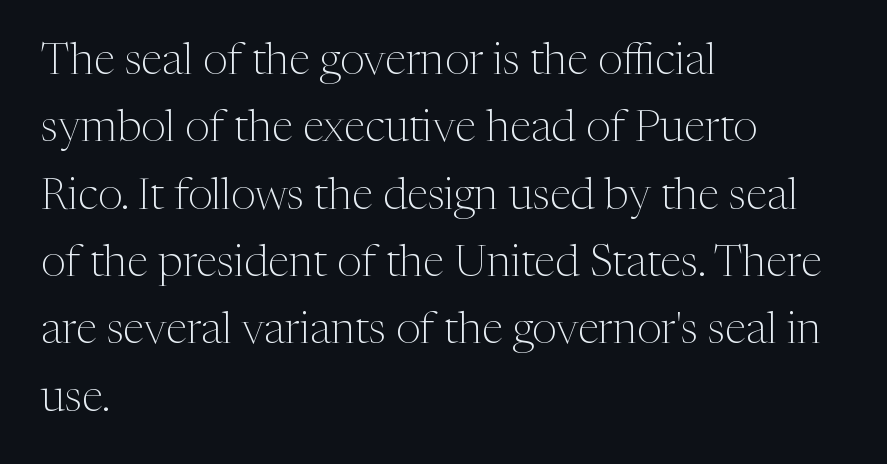
Q: Is the text bold? A: No.
Q: Is the text italic (slanted)? A: No, it is upright.
Q: Is the typeface a serif or a sans-serif typeface? A: Serif.
Q: Is the text underlined? A: No.
Q: How is the paragraph aligned? A: Left-aligned.
Q: Is the spacing between letters normal or unusually wide? A: Normal.
Q: Is the spacing between lines tight, normal or loose? A: Normal.
Q: Width (condensed, normal, or wide)? A: Normal.
Q: Stroke contrast? A: Medium.
Q: x-height? A: Medium.
Q: Monospaced? A: No.
